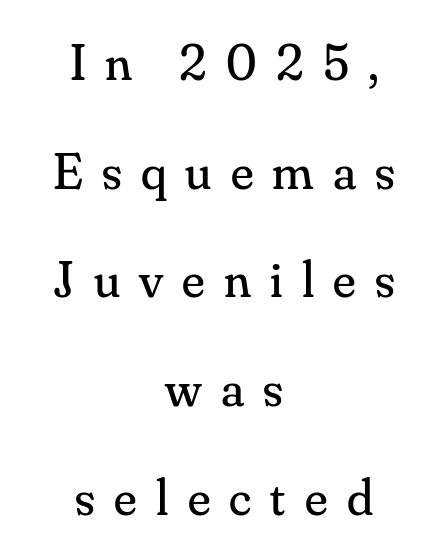
Q: Is the text bold? A: No.
Q: Is the text italic (slanted)? A: No, it is upright.
Q: Is the typeface a serif or a sans-serif typeface? A: Serif.
Q: Is the text underlined? A: No.
Q: How is the paragraph aligned? A: Centered.
Q: Is the spacing between letters normal or unusually wide? A: Unusually wide.
Q: Is the spacing between lines tight, normal or loose? A: Loose.
Q: Width (condensed, normal, or wide)? A: Normal.
Q: Stroke contrast? A: Medium.
Q: x-height? A: Small.
Q: Monospaced? A: No.
